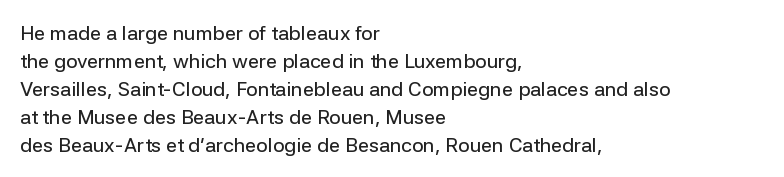
{"italic": "no", "underline": "no", "align": "left", "line_spacing": "normal", "line_spacing_ratio": 1.4, "letter_spacing": "normal", "letter_spacing_em": 0.0, "glyph_px": 20}
